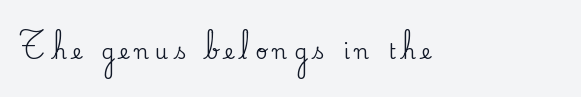
Check under the words: just untouched page. Is there any slant? The stems are plumb. Short note: letters widely spaced.
